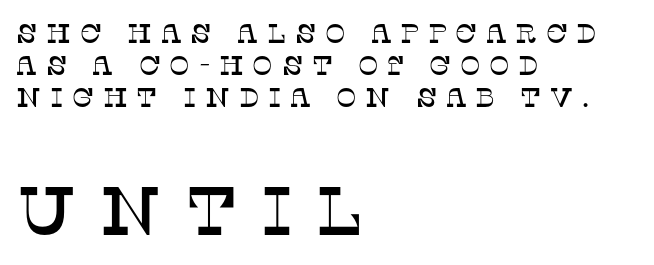
{"serif": "yes", "italic": "no", "width": "normal", "stroke_contrast": "low", "x_height": "large", "monospaced": "no", "underline": "no", "align": "left", "line_spacing_ratio": 1.19, "letter_spacing": "wide", "letter_spacing_em": 0.32, "larger_block": "second", "size_ratio": 2.52, "glyph_px": 68}
